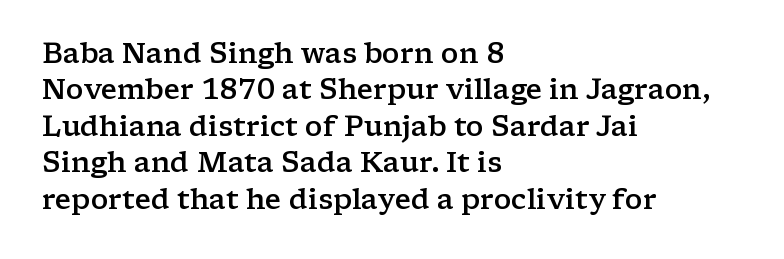
Q: Is the text bold? A: Semi-bold.
Q: Is the text italic (slanted)? A: No, it is upright.
Q: Is the typeface a serif or a sans-serif typeface? A: Serif.
Q: Is the text underlined? A: No.
Q: How is the paragraph aligned? A: Left-aligned.
Q: Is the spacing between letters normal or unusually wide? A: Normal.
Q: Is the spacing between lines tight, normal or loose? A: Normal.
Q: Width (condensed, normal, or wide)? A: Wide.
Q: Stroke contrast? A: Low.
Q: x-height? A: Medium.
Q: Monospaced? A: No.
